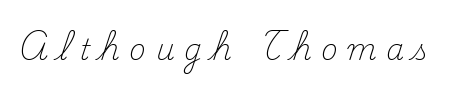
Q: Is the text bold? A: No.
Q: Is the text italic (slanted)? A: Yes.
Q: Is the typeface a serif or a sans-serif typeface? A: Serif.
Q: Is the text underlined? A: No.
Q: Is the spacing between letters normal or unusually wide? A: Unusually wide.
Q: Width (condensed, normal, or wide)? A: Normal.
Q: Stroke contrast? A: Medium.
Q: x-height? A: Small.
Q: Monospaced? A: No.
